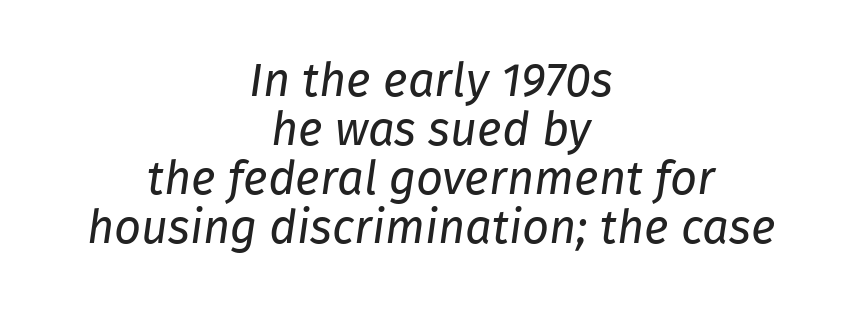
Q: Is the text bold? A: No.
Q: Is the text italic (slanted)? A: Yes, it leans right by about 8 degrees.
Q: Is the text underlined? A: No.
Q: How is the paragraph aligned? A: Centered.
Q: Is the spacing between letters normal or unusually wide? A: Normal.
Q: Is the spacing between lines tight, normal or loose? A: Tight.
Q: Width (condensed, normal, or wide)? A: Normal.
Q: Stroke contrast? A: Low.
Q: x-height? A: Medium.
Q: Monospaced? A: No.
